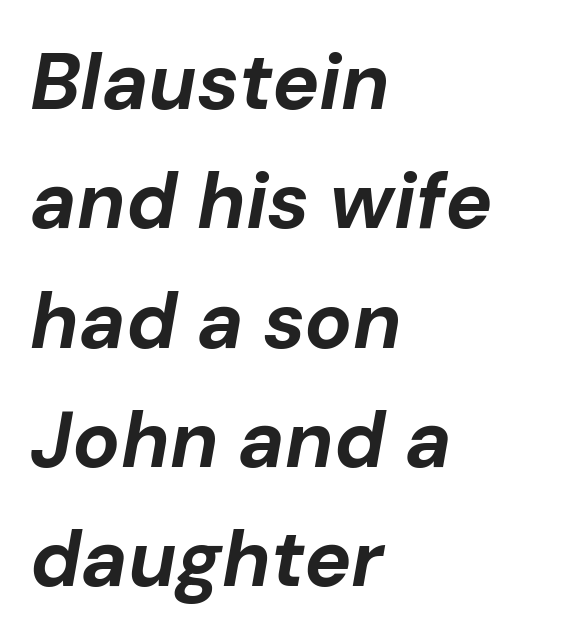
Q: Is the text bold? A: Yes.
Q: Is the text italic (slanted)? A: Yes, it leans right by about 10 degrees.
Q: Is the text underlined? A: No.
Q: How is the paragraph aligned? A: Left-aligned.
Q: Is the spacing between letters normal or unusually wide? A: Normal.
Q: Is the spacing between lines tight, normal or loose? A: Normal.
Q: Width (condensed, normal, or wide)? A: Normal.
Q: Stroke contrast? A: Low.
Q: x-height? A: Medium.
Q: Monospaced? A: No.
